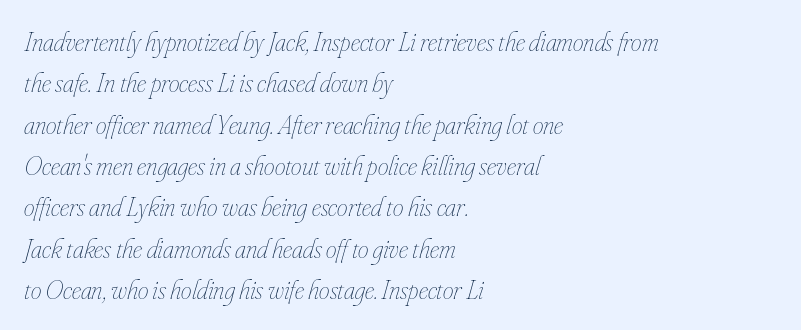
The specimen reads as italic at a glance. Does extra space separate the letters? No, they use regular spacing. The foot of each line stays bare and open. The face looks like a standard text weight, possibly lighter. Vertical spacing — default.
